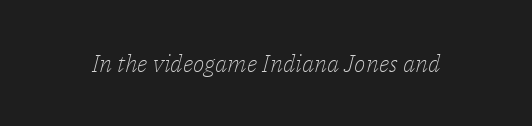
Q: Is the text bold? A: No.
Q: Is the text italic (slanted)? A: Yes, it leans right by about 14 degrees.
Q: Is the text underlined? A: No.
Q: Is the spacing between letters normal or unusually wide? A: Normal.
